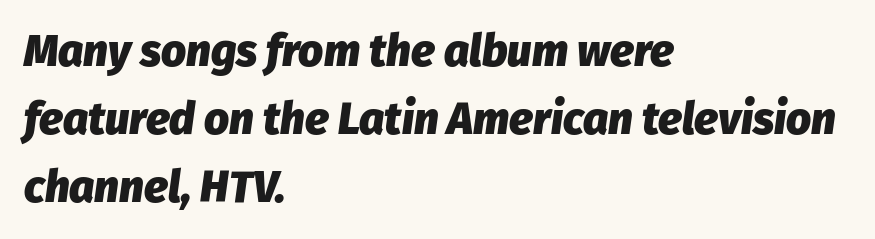
Q: Is the text bold? A: Yes.
Q: Is the text italic (slanted)? A: Yes, it leans right by about 8 degrees.
Q: Is the text underlined? A: No.
Q: How is the paragraph aligned? A: Left-aligned.
Q: Is the spacing between letters normal or unusually wide? A: Normal.
Q: Is the spacing between lines tight, normal or loose? A: Normal.
Q: Width (condensed, normal, or wide)? A: Normal.
Q: Stroke contrast? A: Low.
Q: x-height? A: Medium.
Q: Monospaced? A: No.
